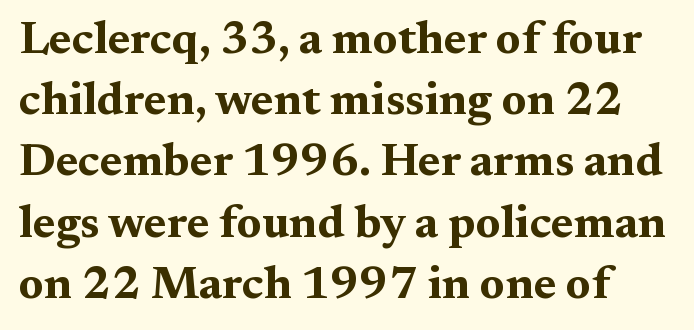
{"serif": "yes", "italic": "no", "bold": "yes", "weight": "bold", "width": "wide", "stroke_contrast": "medium", "x_height": "medium", "monospaced": "no", "underline": "no", "line_spacing": "normal", "line_spacing_ratio": 1.33, "letter_spacing": "normal", "letter_spacing_em": 0.0, "glyph_px": 46}
